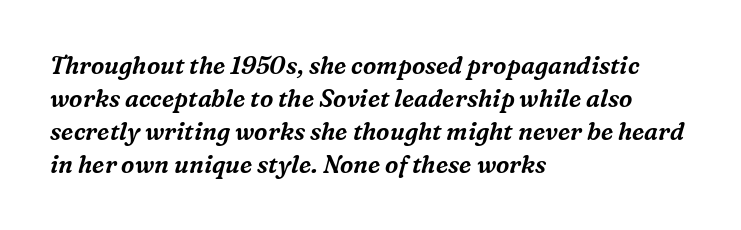
Q: Is the text italic (slanted)? A: Yes, it leans right by about 16 degrees.
Q: Is the text underlined? A: No.
Q: How is the paragraph aligned? A: Left-aligned.
Q: Is the spacing between letters normal or unusually wide? A: Normal.
Q: Is the spacing between lines tight, normal or loose? A: Normal.
